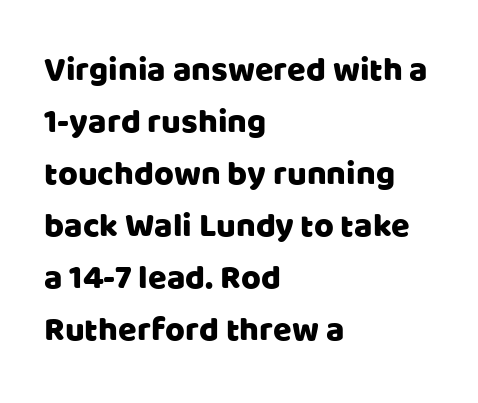
Q: Is the text italic (slanted)? A: No, it is upright.
Q: Is the typeface a serif or a sans-serif typeface? A: Sans-serif.
Q: Is the text underlined? A: No.
Q: How is the paragraph aligned? A: Left-aligned.
Q: Is the spacing between letters normal or unusually wide? A: Normal.
Q: Is the spacing between lines tight, normal or loose? A: Normal.
Q: Width (condensed, normal, or wide)? A: Normal.
Q: Stroke contrast? A: Low.
Q: x-height? A: Large.
Q: Monospaced? A: No.
